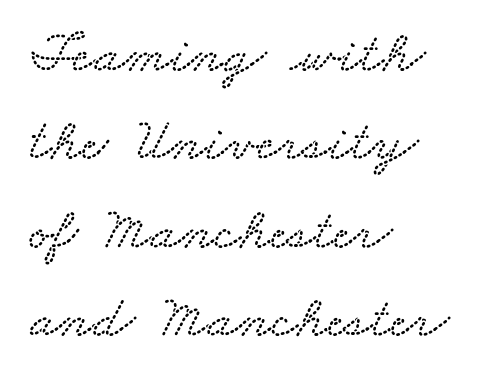
Each row of text sits above clean, open space. What's the leading like? Ordinary, nothing unusual. Standard letterfit; no display-style spreading of the glyphs. Think of a printed novel: that variable character pitch is what you see here.
